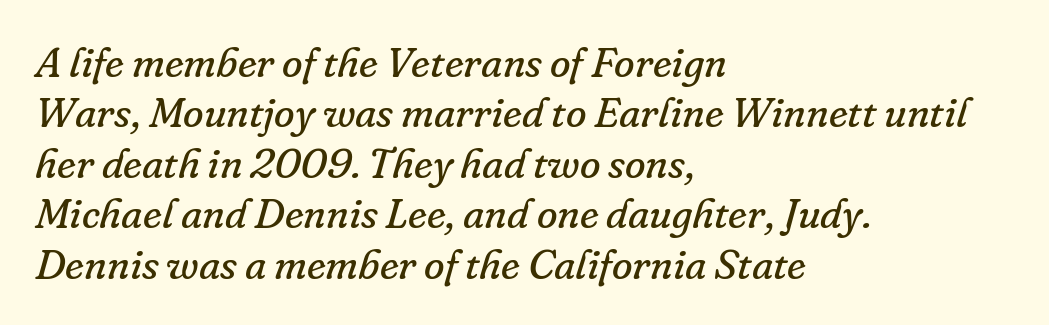
This reads as an unemphasized weight, regular at the heaviest. I'd call this a serif setting — the letters wear small feet. Spacing verdict: proportional, widths tailored to each character. Alignment: flush left.
